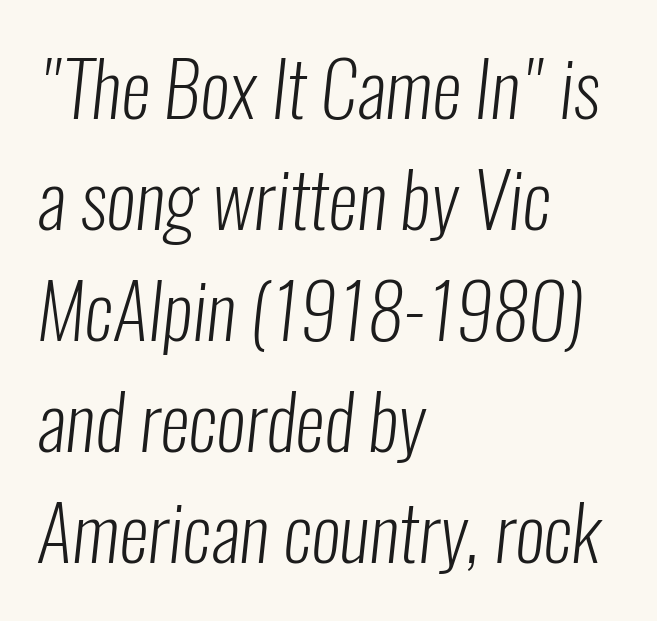
What stands out about the letter spacing? Nothing — it is the standard amount. The gap between lines stays unmarked. This is not heavy type; no bold has been used. The paragraph has a hard left edge and a soft right edge. What kind of face is this? One without serifs — a sans.
